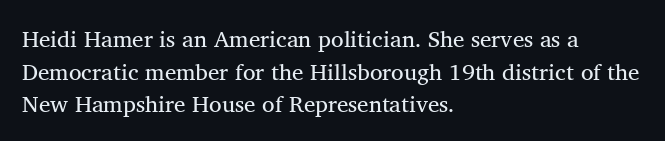
{"bold": "no", "underline": "no", "align": "left", "line_spacing": "normal", "line_spacing_ratio": 1.42, "letter_spacing": "normal", "letter_spacing_em": 0.0, "glyph_px": 23}
